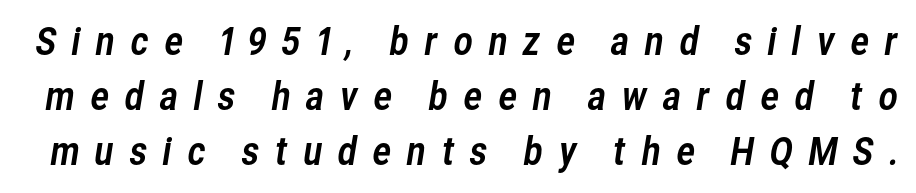
Q: Is the typeface a serif or a sans-serif typeface? A: Sans-serif.
Q: Is the text underlined? A: No.
Q: Is the spacing between letters normal or unusually wide? A: Unusually wide.
Q: Is the spacing between lines tight, normal or loose? A: Normal.
Q: Width (condensed, normal, or wide)? A: Normal.
Q: Stroke contrast? A: Low.
Q: x-height? A: Medium.
Q: Monospaced? A: No.
